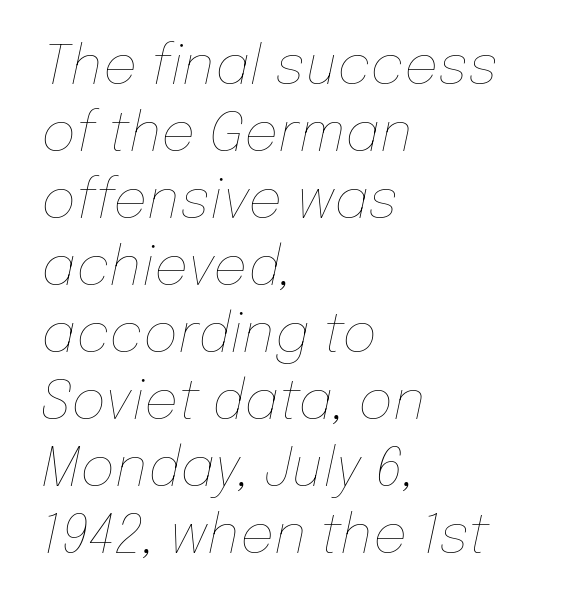
The image shows 54 px thin type, italic (leaning right); set left-aligned, line spacing 1.24x, normal letter spacing, not underlined; low stroke contrast and a medium x-height.
